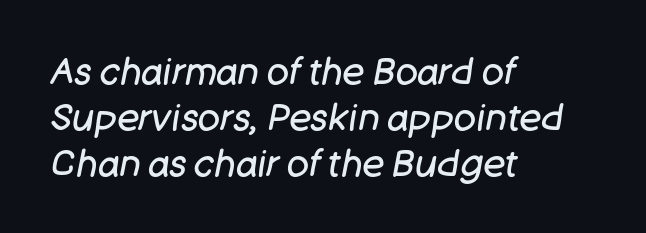
Q: Is the text bold? A: No.
Q: Is the text italic (slanted)? A: Yes, it leans right by about 11 degrees.
Q: Is the text underlined? A: No.
Q: How is the paragraph aligned? A: Left-aligned.
Q: Is the spacing between letters normal or unusually wide? A: Normal.
Q: Width (condensed, normal, or wide)? A: Normal.
Q: Stroke contrast? A: Low.
Q: x-height? A: Large.
Q: Monospaced? A: No.
